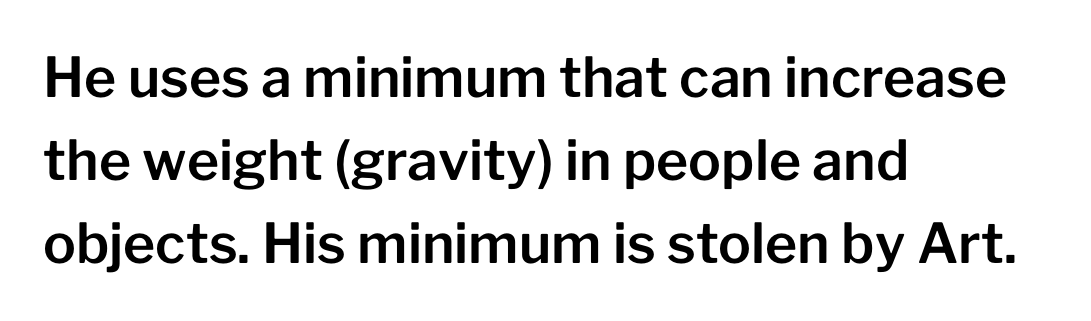
{"serif": "no", "italic": "no", "width": "normal", "stroke_contrast": "low", "x_height": "medium", "monospaced": "no", "underline": "no", "align": "left", "line_spacing": "normal", "line_spacing_ratio": 1.51, "letter_spacing": "normal", "letter_spacing_em": 0.0, "glyph_px": 55}
